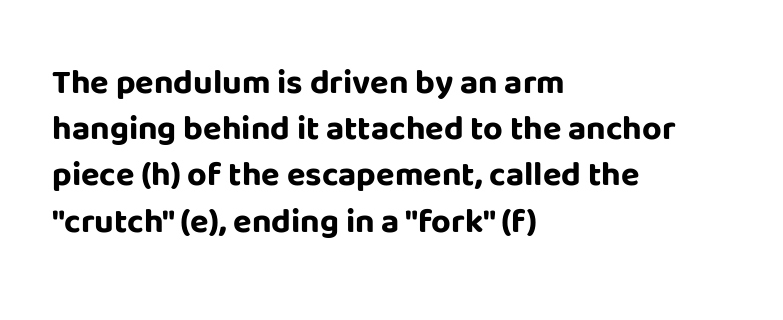
Q: Is the text bold? A: Yes.
Q: Is the text italic (slanted)? A: No, it is upright.
Q: Is the typeface a serif or a sans-serif typeface? A: Sans-serif.
Q: Is the text underlined? A: No.
Q: How is the paragraph aligned? A: Left-aligned.
Q: Is the spacing between letters normal or unusually wide? A: Normal.
Q: Is the spacing between lines tight, normal or loose? A: Normal.
Q: Width (condensed, normal, or wide)? A: Normal.
Q: Stroke contrast? A: Low.
Q: x-height? A: Large.
Q: Monospaced? A: No.
